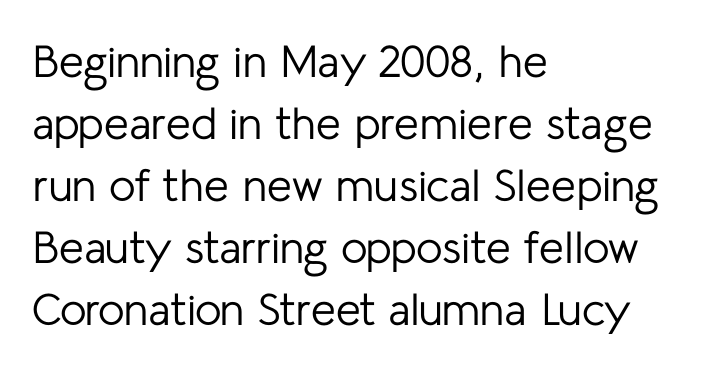
Here the designer chose a conventional face with non-uniform glyph widths. Vertical strokes here are truly vertical. Regular leading. Layout note: lines flush left. Stem width sits at or under what a default text font uses.
